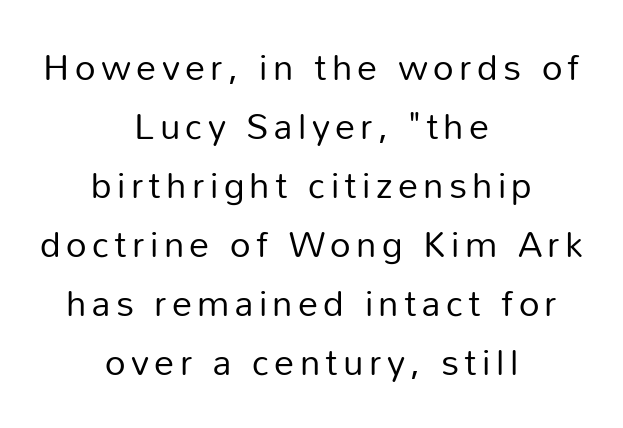
The image shows 36 px regular-weight sans-serif type, upright; set centered, normal line spacing (1.64x), not underlined; low stroke contrast and a medium x-height.
